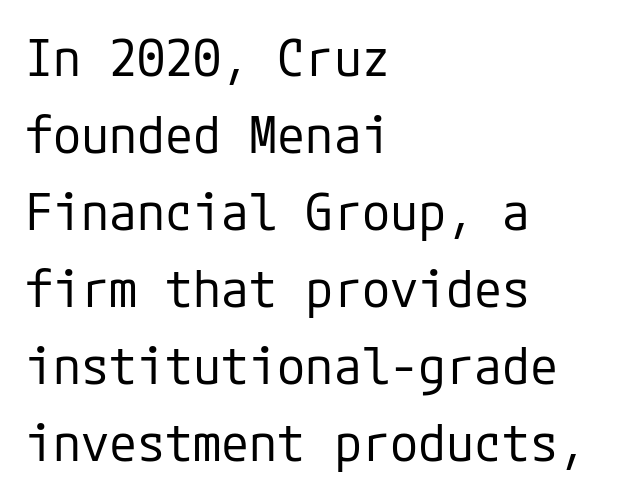
Q: Is the text bold? A: No.
Q: Is the text italic (slanted)? A: No, it is upright.
Q: Is the typeface a serif or a sans-serif typeface? A: Sans-serif.
Q: Is the text underlined? A: No.
Q: How is the paragraph aligned? A: Left-aligned.
Q: Is the spacing between letters normal or unusually wide? A: Normal.
Q: Is the spacing between lines tight, normal or loose? A: Normal.
Q: Width (condensed, normal, or wide)? A: Normal.
Q: Stroke contrast? A: Low.
Q: x-height? A: Medium.
